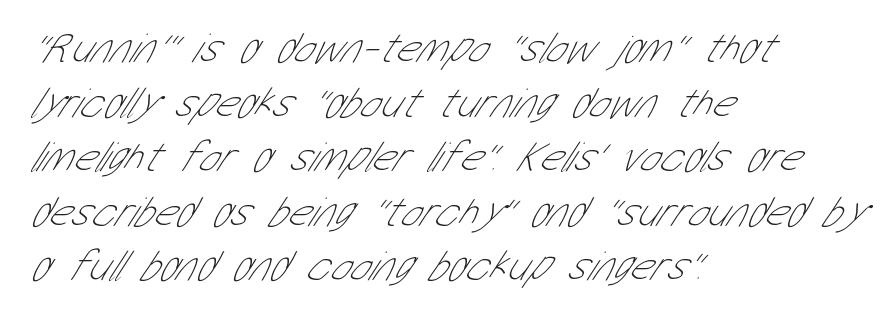
What stands out about the letter spacing? Nothing — it is the standard amount. The typeface chosen for these lines omits serifs. Quick note: underline off. Here the designer chose a conventional face with non-uniform glyph widths. The typeface has the unassuming heft of standard copy or less.
